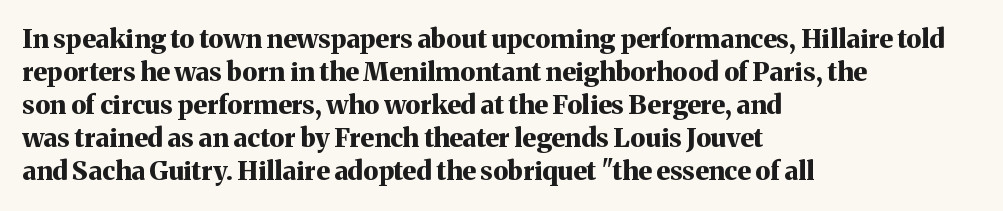
The leading is moderate, giving the passage an even texture. A dark, heavy texture on the line: the type is bold. Descenders hang freely into open space. Letter spacing: default. Notice how the passage keeps a crisp vertical edge on the left only. This is roman type, the default non-slanted kind.
